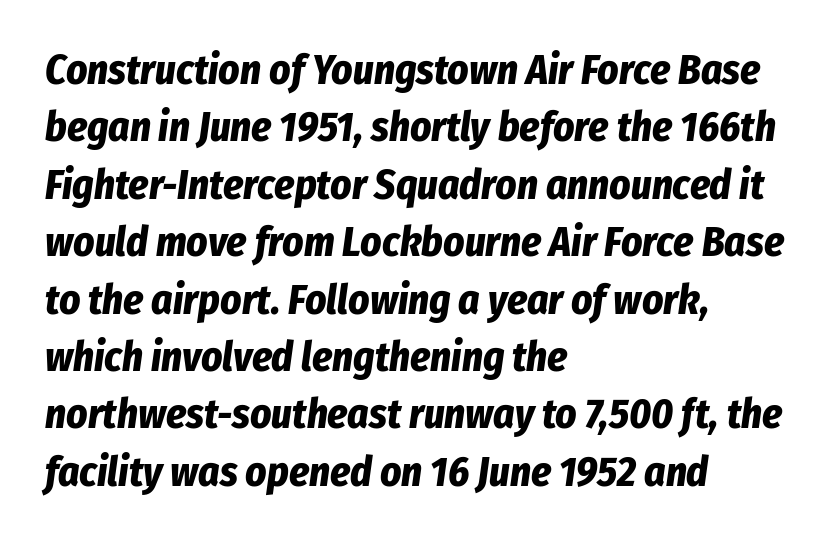
The image shows 41 px bold, condensed type, italic (leaning right); set left-aligned, normal line spacing (1.4x), normal letter spacing, not underlined; low stroke contrast and a medium x-height.
